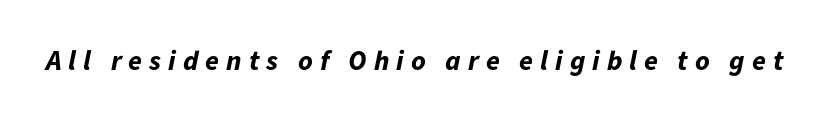
Each word looks stretched out because of the extra space between its letters. The characters look thick and weighty, a clear bold. Looks like regular typesetting: each glyph gets only the width it needs. Is the type slanted? Yes — the strokes lean at a clear angle.
